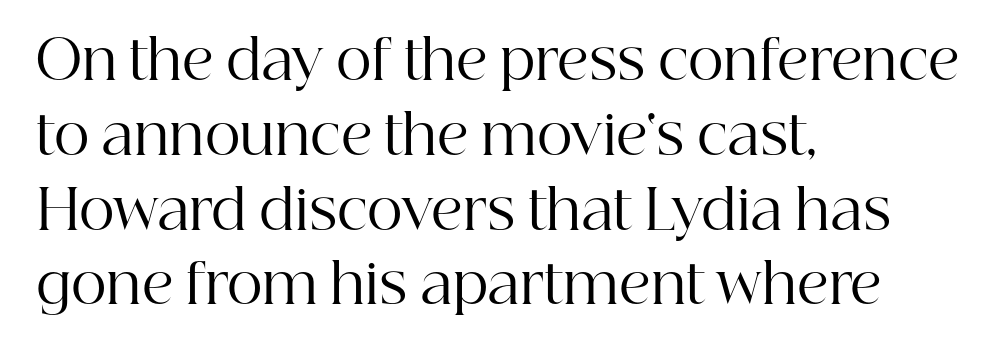
The lettering holds an erect, upright posture throughout. This sample is left-justified, so line endings fall wherever the words run out. A quiet, ordinary-to-light weight characterises the typeface. Are there feet on the stems? There are — it's a serif.
